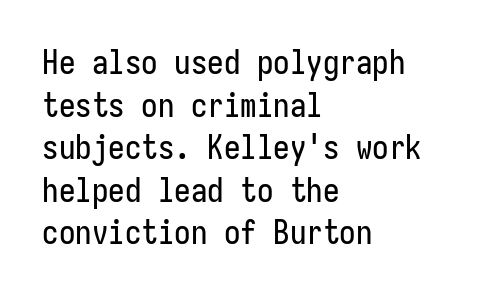
{"serif": "no", "italic": "no", "width": "condensed", "stroke_contrast": "low", "x_height": "medium", "underline": "no", "align": "left", "line_spacing": "normal", "line_spacing_ratio": 1.29, "letter_spacing": "normal", "letter_spacing_em": 0.0, "glyph_px": 33}
